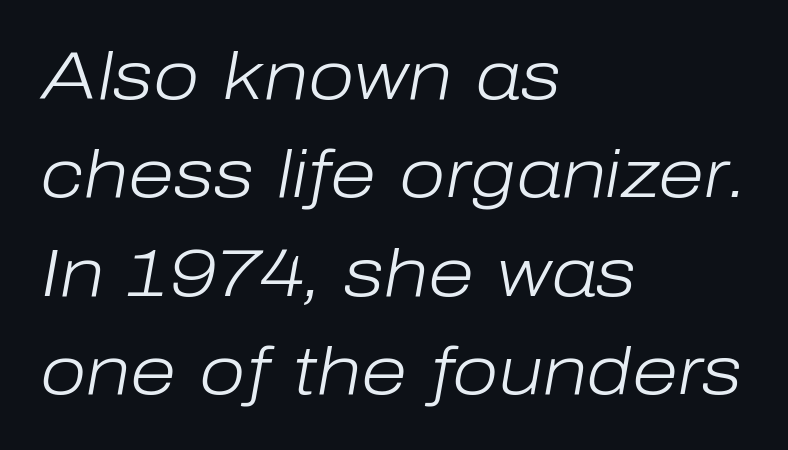
{"italic": "yes", "lean": "right", "slant_degrees": 10, "bold": "no", "weight": "light", "width": "normal", "stroke_contrast": "low", "x_height": "medium", "monospaced": "no", "underline": "no", "align": "left", "line_spacing": "normal", "line_spacing_ratio": 1.47, "letter_spacing": "normal", "letter_spacing_em": 0.0, "glyph_px": 67}
